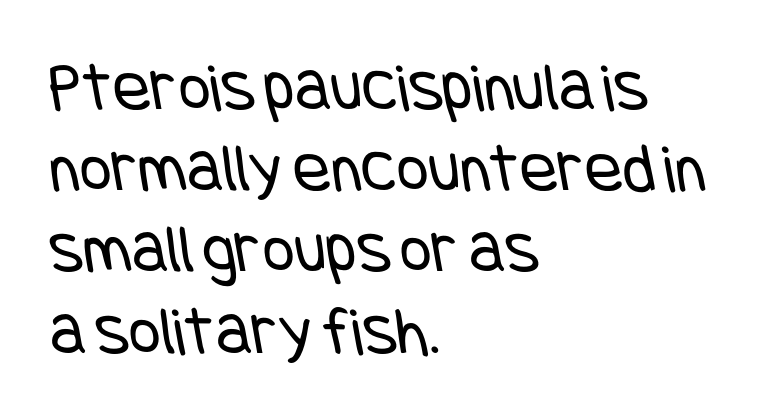
{"serif": "no", "bold": "no", "weight": "regular", "width": "condensed", "stroke_contrast": "low", "x_height": "large", "underline": "no", "align": "left", "line_spacing_ratio": 1.16, "letter_spacing": "normal", "letter_spacing_em": 0.0, "glyph_px": 70}
